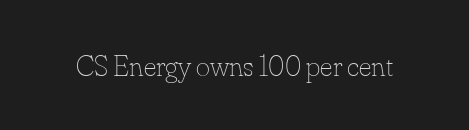
Q: Is the text bold? A: No.
Q: Is the text italic (slanted)? A: No, it is upright.
Q: Is the text underlined? A: No.
Q: Is the spacing between letters normal or unusually wide? A: Normal.
Q: Width (condensed, normal, or wide)? A: Normal.
Q: Stroke contrast? A: Low.
Q: x-height? A: Small.
Q: Monospaced? A: No.
